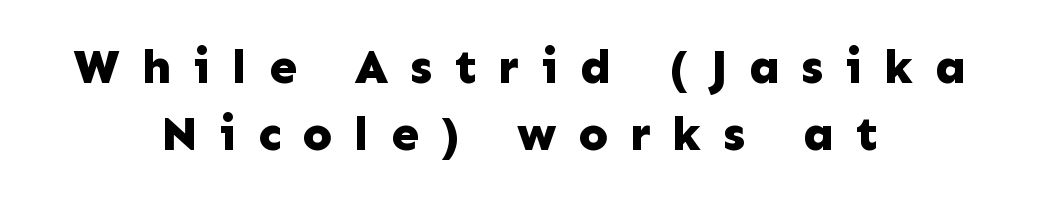
The image shows 49 px bold sans-serif type, upright; set centered, normal line spacing (1.37x), unusually wide letter spacing (+0.44 em), not underlined; low stroke contrast and a medium x-height.
